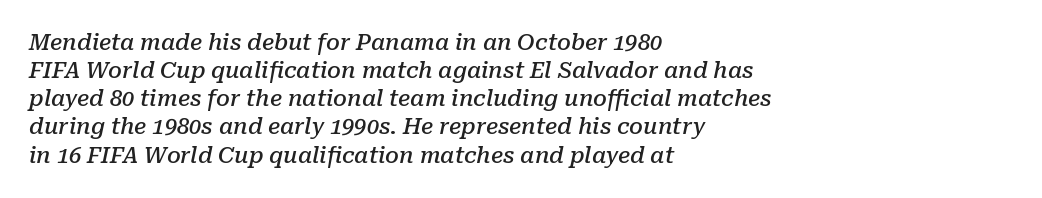
The image shows 22 px text type, italic (leaning right); set left-aligned, normal line spacing (1.28x), normal letter spacing, not underlined.
